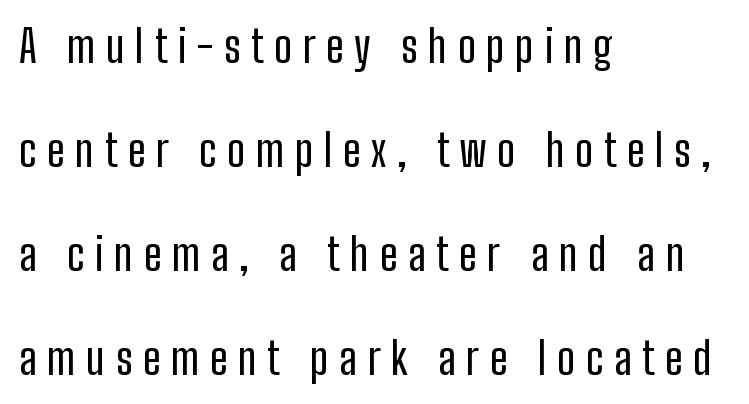
{"serif": "no", "italic": "no", "width": "condensed", "stroke_contrast": "low", "x_height": "medium", "monospaced": "no", "underline": "no", "align": "left", "line_spacing": "loose", "line_spacing_ratio": 2.36, "letter_spacing": "wide", "letter_spacing_em": 0.24, "glyph_px": 44}
